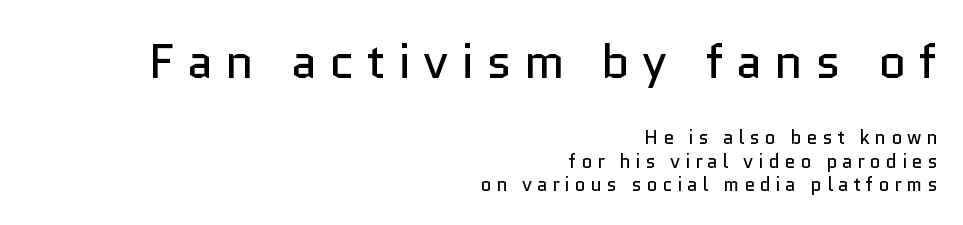
{"serif": "no", "italic": "no", "bold": "no", "weight": "regular", "width": "normal", "stroke_contrast": "low", "x_height": "medium", "monospaced": "no", "underline": "no", "align": "right", "line_spacing_ratio": 1.23, "letter_spacing": "wide", "letter_spacing_em": 0.26, "larger_block": "first", "size_ratio": 2.53, "glyph_px": 48}
